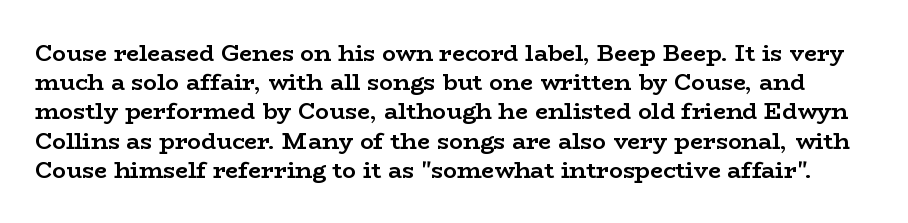
Q: Is the text bold? A: Yes.
Q: Is the text italic (slanted)? A: No, it is upright.
Q: Is the text underlined? A: No.
Q: Is the spacing between letters normal or unusually wide? A: Normal.
Q: Is the spacing between lines tight, normal or loose? A: Normal.
